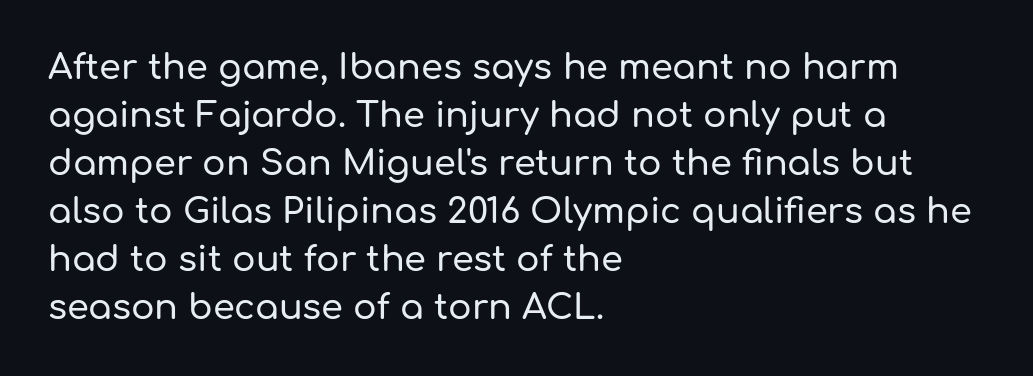
When letters stand straight like this, we call the style roman or upright. The leading is moderate, giving the passage an even texture. A typesetter would call this proportional, since set widths differ per character. Check where the strokes stop: nothing finishes them off — pure sans. The letterforms sit shoulder to shoulder at normal distance. The specimen omits any rule beneath the text block's lines.
